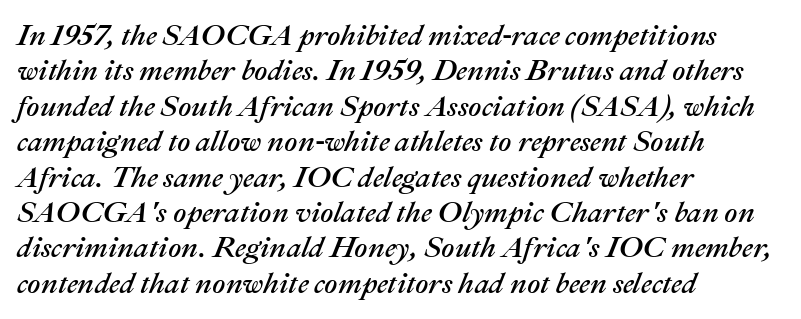
Q: Is the text italic (slanted)? A: Yes, it leans right by about 22 degrees.
Q: Is the text underlined? A: No.
Q: How is the paragraph aligned? A: Left-aligned.
Q: Is the spacing between letters normal or unusually wide? A: Normal.
Q: Width (condensed, normal, or wide)? A: Normal.
Q: Stroke contrast? A: Medium.
Q: x-height? A: Medium.
Q: Monospaced? A: No.
